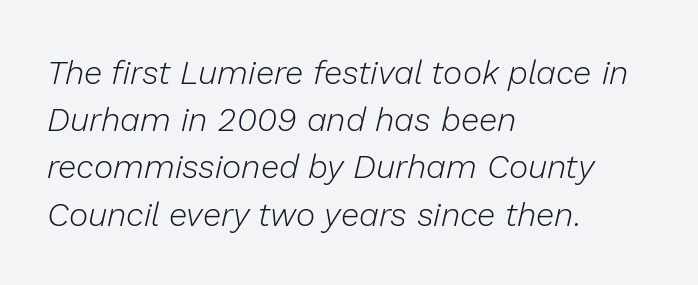
The image shows 33 px light type, italic (leaning right); set left-aligned, normal line spacing (1.43x), normal letter spacing, not underlined; low stroke contrast and a medium x-height.
